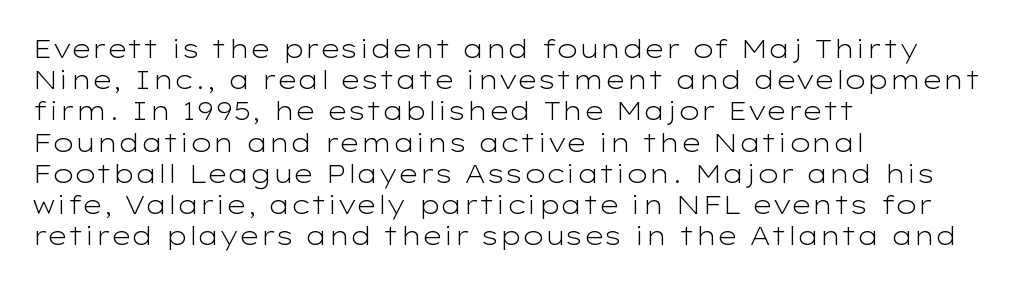
The image shows 26 px text type, upright; set left-aligned, line spacing 1.2x, normal letter spacing, not underlined.
